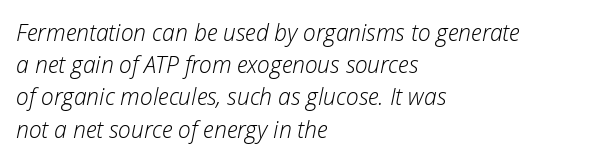
Q: Is the text bold? A: No.
Q: Is the text italic (slanted)? A: Yes, it leans right by about 12 degrees.
Q: Is the text underlined? A: No.
Q: How is the paragraph aligned? A: Left-aligned.
Q: Is the spacing between letters normal or unusually wide? A: Normal.
Q: Is the spacing between lines tight, normal or loose? A: Normal.
